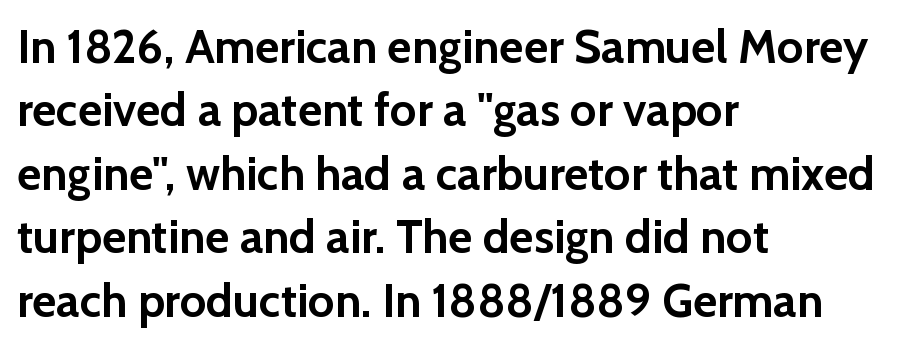
Q: Is the text bold? A: Yes.
Q: Is the text italic (slanted)? A: No, it is upright.
Q: Is the typeface a serif or a sans-serif typeface? A: Sans-serif.
Q: Is the text underlined? A: No.
Q: How is the paragraph aligned? A: Left-aligned.
Q: Is the spacing between letters normal or unusually wide? A: Normal.
Q: Is the spacing between lines tight, normal or loose? A: Normal.
Q: Width (condensed, normal, or wide)? A: Normal.
Q: Stroke contrast? A: Low.
Q: x-height? A: Medium.
Q: Monospaced? A: No.
